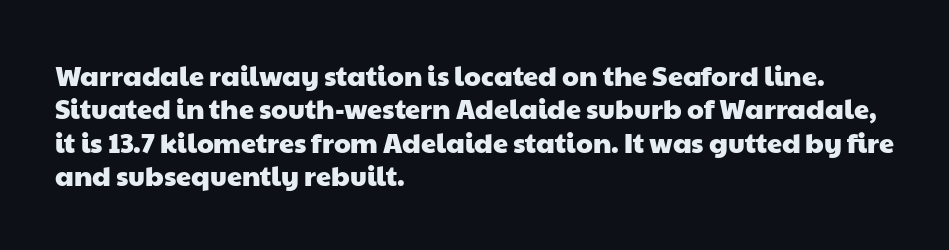
The glyphs are unaccompanied by any horizontal stroke below them. Spacing between characters is what you'd get straight out of the box. Horizontal alignment here is leftward, the default for most running prose.
